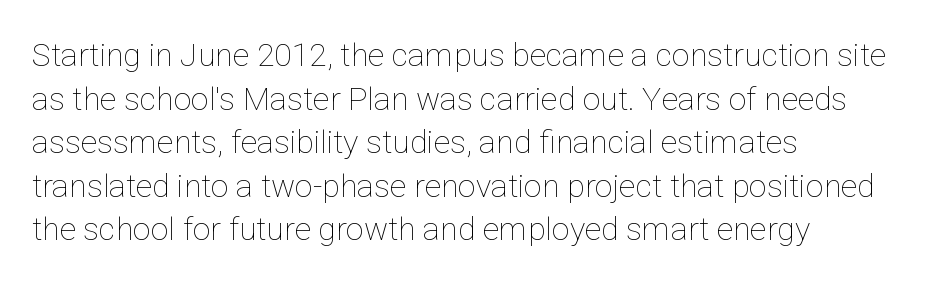
The image shows 32 px thin type, upright; set left-aligned, normal line spacing (1.36x), normal letter spacing, not underlined; low stroke contrast and a medium x-height.
